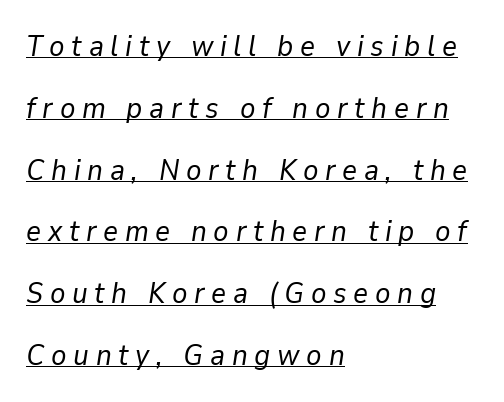
{"italic": "yes", "lean": "right", "slant_degrees": 9, "bold": "no", "weight": "regular", "width": "normal", "stroke_contrast": "low", "x_height": "medium", "monospaced": "no", "underline": "yes", "align": "left", "line_spacing": "loose", "line_spacing_ratio": 2.13, "letter_spacing": "wide", "letter_spacing_em": 0.23, "glyph_px": 29}
